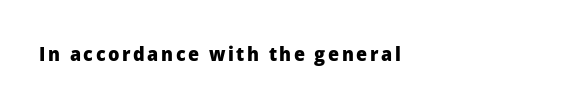
{"italic": "no", "bold": "yes", "underline": "no", "align": "left", "glyph_px": 20}
